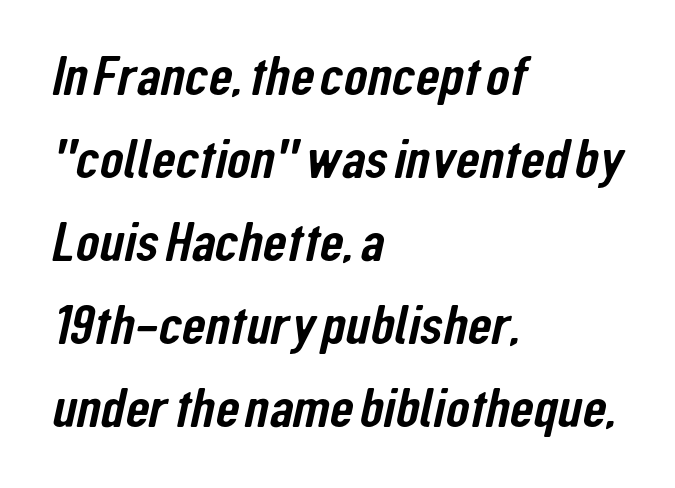
{"serif": "no", "width": "condensed", "stroke_contrast": "low", "x_height": "medium", "monospaced": "no", "underline": "no", "align": "left", "line_spacing": "normal", "line_spacing_ratio": 1.51, "letter_spacing": "normal", "letter_spacing_em": 0.0, "glyph_px": 55}
